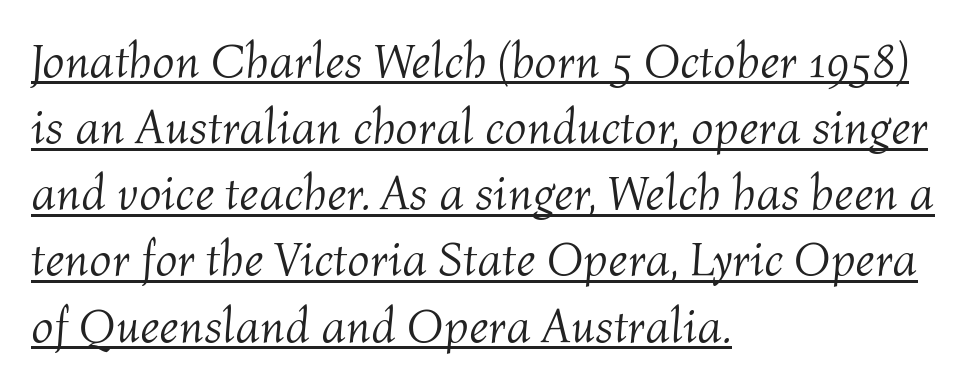
{"italic": "yes", "lean": "right", "slant_degrees": 4, "bold": "no", "weight": "light", "width": "normal", "stroke_contrast": "medium", "x_height": "medium", "monospaced": "no", "underline": "yes", "align": "left", "line_spacing": "normal", "line_spacing_ratio": 1.35, "letter_spacing": "normal", "letter_spacing_em": 0.0, "glyph_px": 49}
